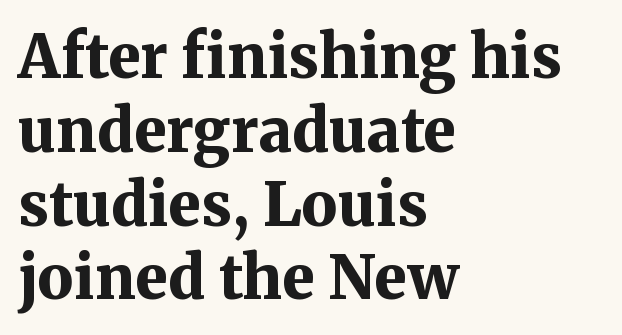
Q: Is the text bold? A: Yes.
Q: Is the text italic (slanted)? A: No, it is upright.
Q: Is the typeface a serif or a sans-serif typeface? A: Serif.
Q: Is the text underlined? A: No.
Q: How is the paragraph aligned? A: Left-aligned.
Q: Is the spacing between letters normal or unusually wide? A: Normal.
Q: Width (condensed, normal, or wide)? A: Normal.
Q: Stroke contrast? A: Medium.
Q: x-height? A: Medium.
Q: Monospaced? A: No.
